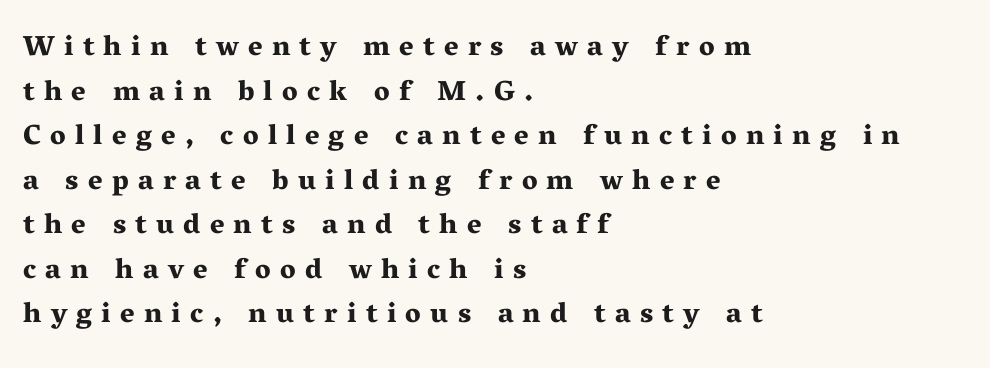
Q: Is the text bold? A: Yes.
Q: Is the text italic (slanted)? A: No, it is upright.
Q: Is the typeface a serif or a sans-serif typeface? A: Serif.
Q: Is the text underlined? A: No.
Q: How is the paragraph aligned? A: Left-aligned.
Q: Is the spacing between letters normal or unusually wide? A: Unusually wide.
Q: Is the spacing between lines tight, normal or loose? A: Normal.
Q: Width (condensed, normal, or wide)? A: Wide.
Q: Stroke contrast? A: Medium.
Q: x-height? A: Medium.
Q: Monospaced? A: No.
